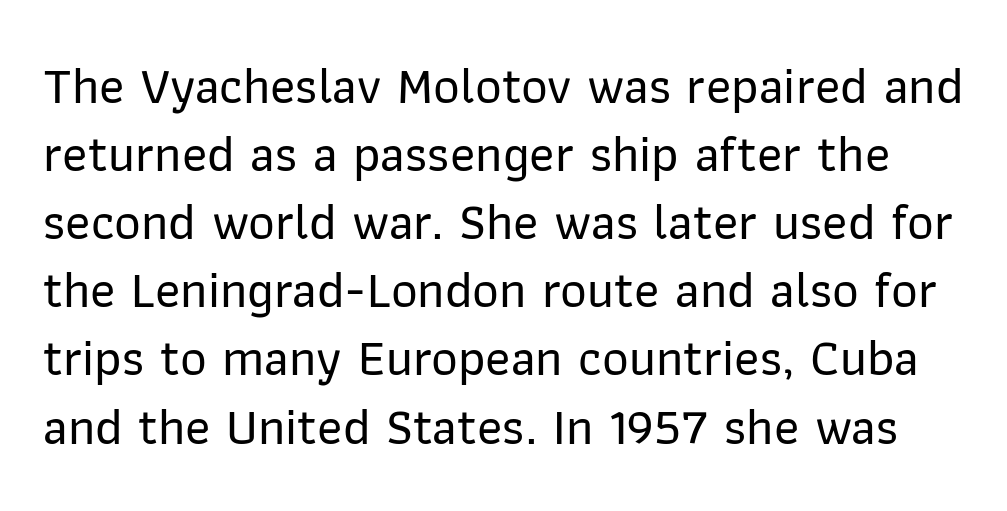
Q: Is the text italic (slanted)? A: No, it is upright.
Q: Is the typeface a serif or a sans-serif typeface? A: Sans-serif.
Q: Is the text underlined? A: No.
Q: Is the spacing between letters normal or unusually wide? A: Normal.
Q: Is the spacing between lines tight, normal or loose? A: Normal.
Q: Width (condensed, normal, or wide)? A: Normal.
Q: Stroke contrast? A: Low.
Q: x-height? A: Medium.
Q: Monospaced? A: No.
